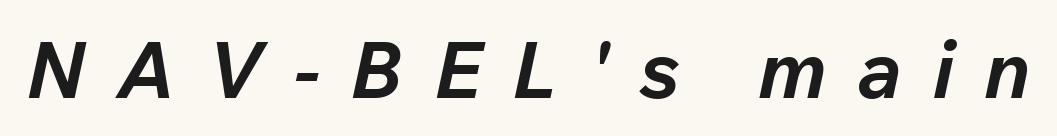
{"italic": "yes", "lean": "right", "slant_degrees": 12, "bold": "yes", "weight": "bold", "width": "normal", "stroke_contrast": "low", "x_height": "medium", "monospaced": "no", "underline": "no", "letter_spacing": "wide", "letter_spacing_em": 0.39, "glyph_px": 79}
